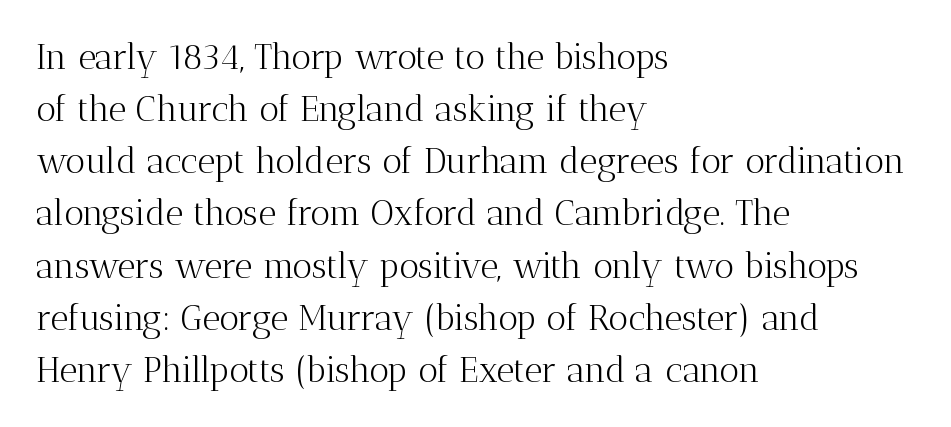
Q: Is the text bold? A: No.
Q: Is the text italic (slanted)? A: No, it is upright.
Q: Is the typeface a serif or a sans-serif typeface? A: Serif.
Q: Is the text underlined? A: No.
Q: How is the paragraph aligned? A: Left-aligned.
Q: Is the spacing between letters normal or unusually wide? A: Normal.
Q: Is the spacing between lines tight, normal or loose? A: Normal.
Q: Width (condensed, normal, or wide)? A: Normal.
Q: Stroke contrast? A: Medium.
Q: x-height? A: Medium.
Q: Monospaced? A: No.
